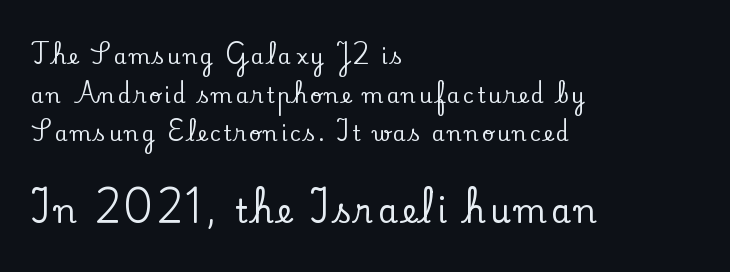
Q: Is the text italic (slanted)? A: No, it is upright.
Q: Is the typeface a serif or a sans-serif typeface? A: Serif.
Q: Is the text underlined? A: No.
Q: How is the paragraph aligned? A: Left-aligned.
Q: Which block of text is set in a larger size, the first (top) or the second (bottom)? A: The second (bottom) one.
Q: Width (condensed, normal, or wide)? A: Normal.
Q: Stroke contrast? A: Low.
Q: x-height? A: Small.
Q: Monospaced? A: No.
